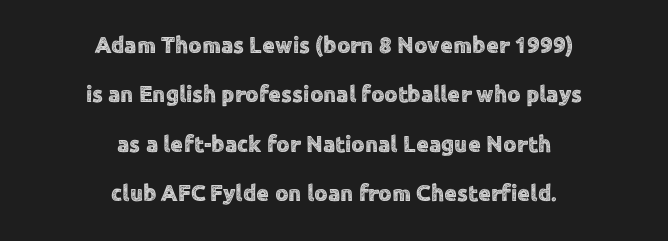
Q: Is the text italic (slanted)? A: No, it is upright.
Q: Is the text underlined? A: No.
Q: How is the paragraph aligned? A: Centered.
Q: Is the spacing between letters normal or unusually wide? A: Normal.
Q: Is the spacing between lines tight, normal or loose? A: Loose.
